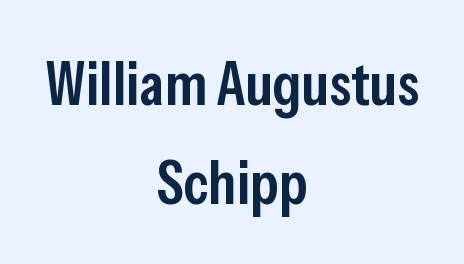
The image shows 62 px semibold, condensed sans-serif type, upright; set centered, normal line spacing (1.59x), normal letter spacing, not underlined; low stroke contrast and a medium x-height.
